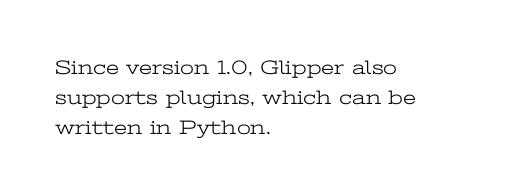
The image shows 20 px text type, upright; set left-aligned, normal line spacing (1.49x), normal letter spacing, not underlined.
